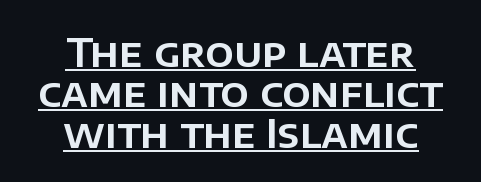
The image shows 40 px sans-serif type, upright; set centered, tight line spacing (1.01x), normal letter spacing, underlined; low stroke contrast and a large x-height.
